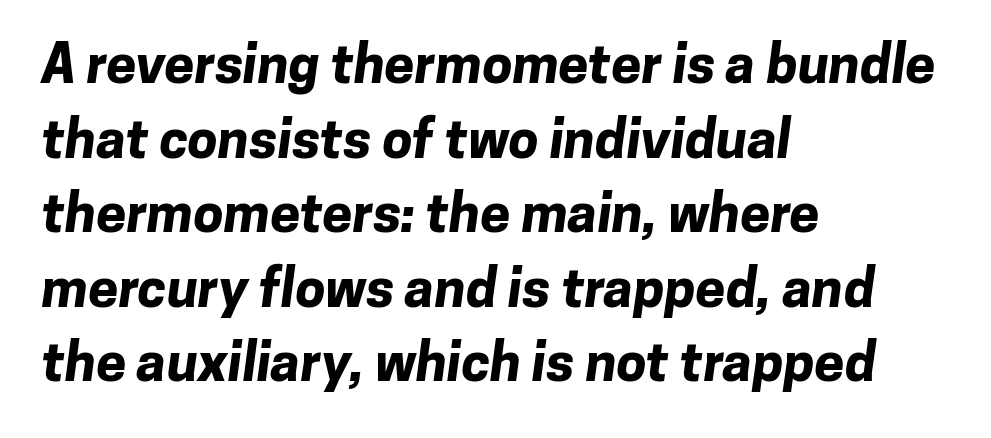
The image shows 54 px bold sans-serif type; set left-aligned, normal line spacing (1.38x), normal letter spacing, not underlined; low stroke contrast and a medium x-height.
